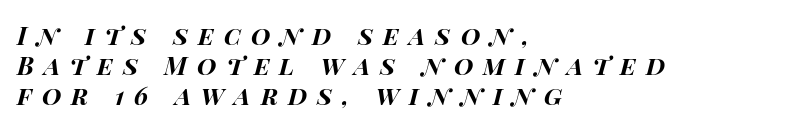
Q: Is the text bold? A: Yes.
Q: Is the text italic (slanted)? A: Yes, it leans right by about 14 degrees.
Q: Is the text underlined? A: No.
Q: How is the paragraph aligned? A: Left-aligned.
Q: Is the spacing between letters normal or unusually wide? A: Unusually wide.
